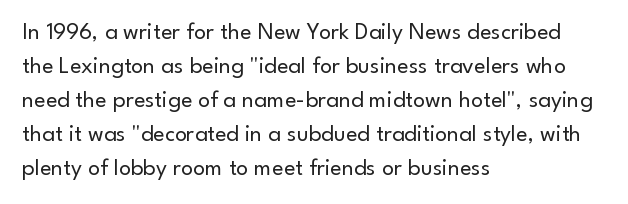
Q: Is the text bold? A: No.
Q: Is the text italic (slanted)? A: No, it is upright.
Q: Is the text underlined? A: No.
Q: How is the paragraph aligned? A: Left-aligned.
Q: Is the spacing between letters normal or unusually wide? A: Normal.
Q: Is the spacing between lines tight, normal or loose? A: Normal.
